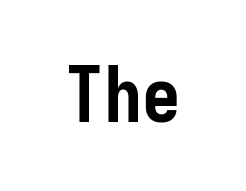
Q: Is the text bold? A: Yes.
Q: Is the text italic (slanted)? A: No, it is upright.
Q: Is the typeface a serif or a sans-serif typeface? A: Sans-serif.
Q: Is the text underlined? A: No.
Q: Is the spacing between letters normal or unusually wide? A: Normal.
Q: Width (condensed, normal, or wide)? A: Condensed.
Q: Stroke contrast? A: Low.
Q: x-height? A: Medium.
Q: Monospaced? A: Yes.
